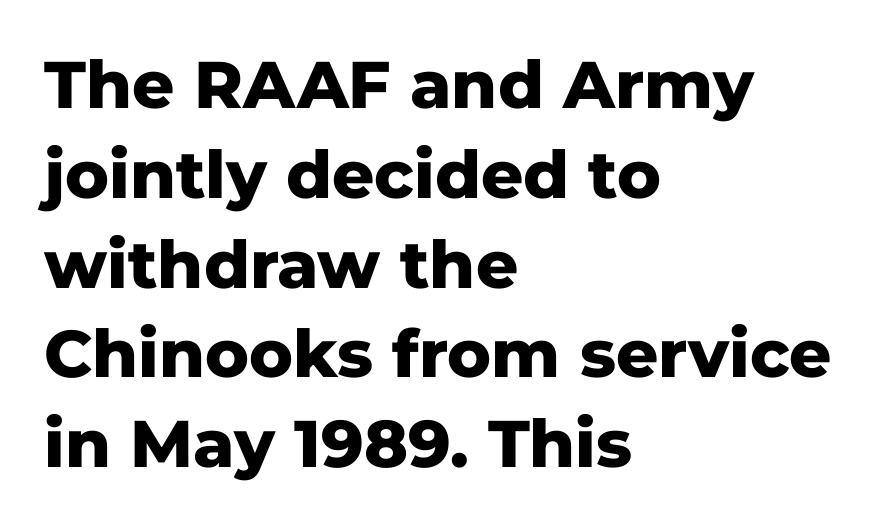
Q: Is the text bold? A: Yes.
Q: Is the text italic (slanted)? A: No, it is upright.
Q: Is the typeface a serif or a sans-serif typeface? A: Sans-serif.
Q: Is the text underlined? A: No.
Q: How is the paragraph aligned? A: Left-aligned.
Q: Is the spacing between letters normal or unusually wide? A: Normal.
Q: Is the spacing between lines tight, normal or loose? A: Normal.
Q: Width (condensed, normal, or wide)? A: Normal.
Q: Stroke contrast? A: Low.
Q: x-height? A: Medium.
Q: Monospaced? A: No.
